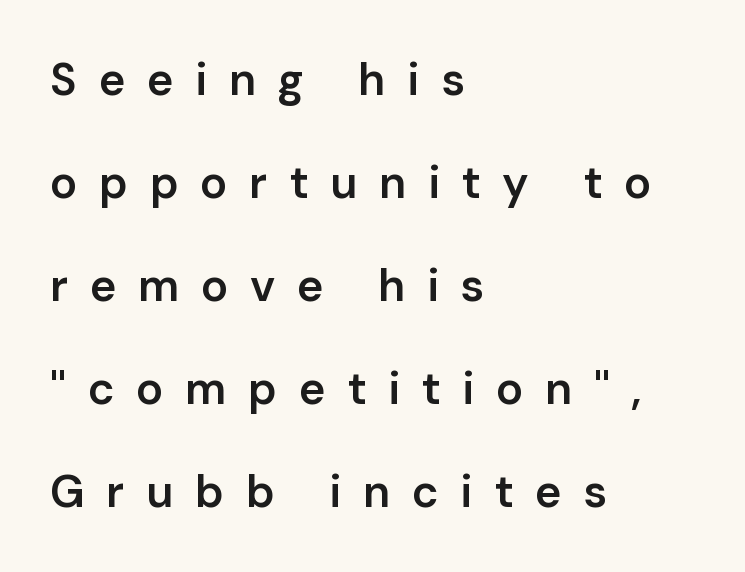
The image shows 45 px semibold sans-serif type, upright; set left-aligned, loose line spacing (2.29x), unusually wide letter spacing (+0.48 em), not underlined; low stroke contrast and a medium x-height.
